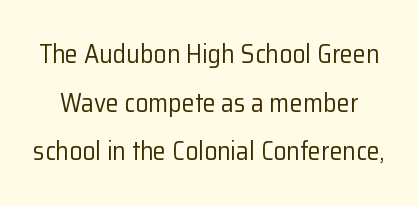
The image shows 26 px text type, upright; set line spacing 1.87x, normal letter spacing, not underlined.
